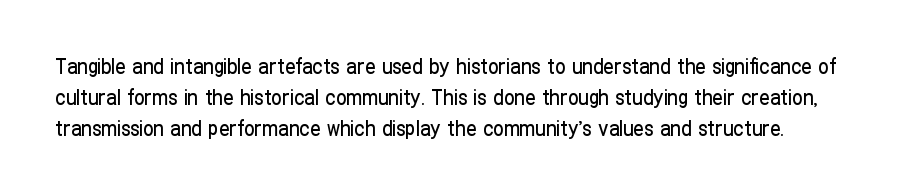
{"italic": "no", "underline": "no", "line_spacing": "normal", "line_spacing_ratio": 1.47, "letter_spacing": "normal", "letter_spacing_em": 0.0, "glyph_px": 21}
